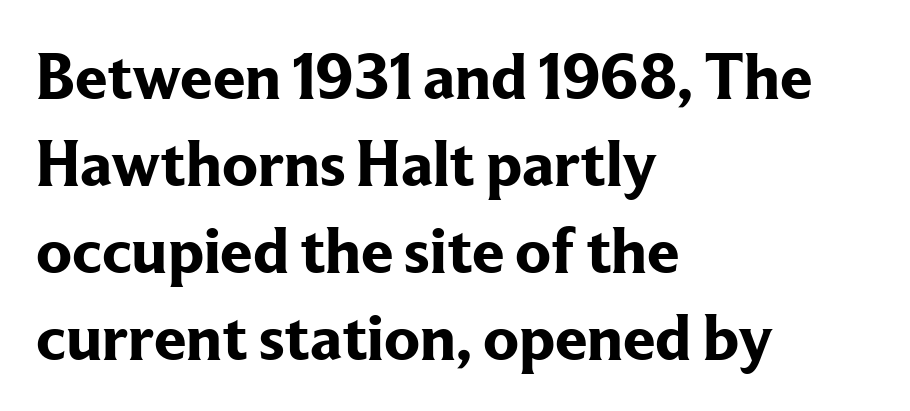
Q: Is the text bold? A: Yes.
Q: Is the text italic (slanted)? A: No, it is upright.
Q: Is the typeface a serif or a sans-serif typeface? A: Serif.
Q: Is the text underlined? A: No.
Q: How is the paragraph aligned? A: Left-aligned.
Q: Is the spacing between letters normal or unusually wide? A: Normal.
Q: Is the spacing between lines tight, normal or loose? A: Normal.
Q: Width (condensed, normal, or wide)? A: Normal.
Q: Stroke contrast? A: Low.
Q: x-height? A: Medium.
Q: Monospaced? A: No.
